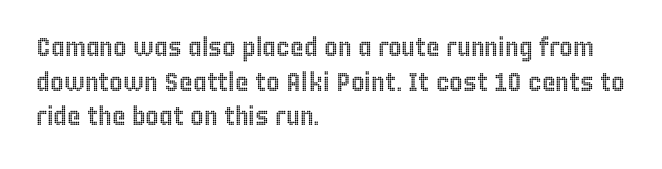
Q: Is the text italic (slanted)? A: No, it is upright.
Q: Is the text underlined? A: No.
Q: How is the paragraph aligned? A: Left-aligned.
Q: Is the spacing between letters normal or unusually wide? A: Normal.
Q: Is the spacing between lines tight, normal or loose? A: Normal.
